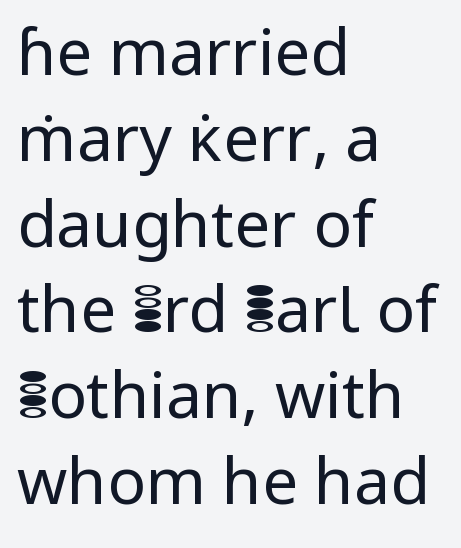
{"serif": "no", "italic": "no", "bold": "no", "weight": "regular", "width": "normal", "stroke_contrast": "low", "x_height": "medium", "monospaced": "no", "underline": "no", "align": "left", "line_spacing": "normal", "line_spacing_ratio": 1.34, "letter_spacing": "normal", "letter_spacing_em": 0.0, "glyph_px": 64}
